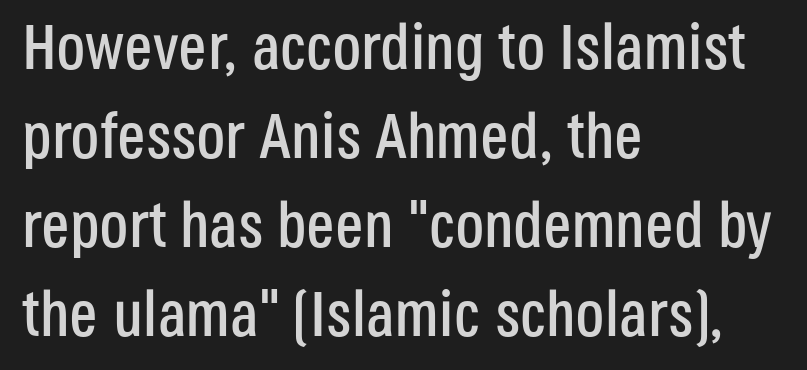
Q: Is the text italic (slanted)? A: No, it is upright.
Q: Is the typeface a serif or a sans-serif typeface? A: Sans-serif.
Q: Is the text underlined? A: No.
Q: How is the paragraph aligned? A: Left-aligned.
Q: Is the spacing between letters normal or unusually wide? A: Normal.
Q: Is the spacing between lines tight, normal or loose? A: Normal.
Q: Width (condensed, normal, or wide)? A: Condensed.
Q: Stroke contrast? A: Low.
Q: x-height? A: Large.
Q: Monospaced? A: No.
